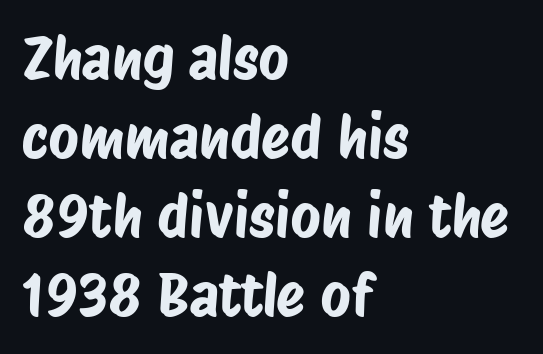
The image shows 59 px condensed sans-serif type; set left-aligned, normal line spacing (1.34x), normal letter spacing, not underlined; low stroke contrast and a large x-height.
